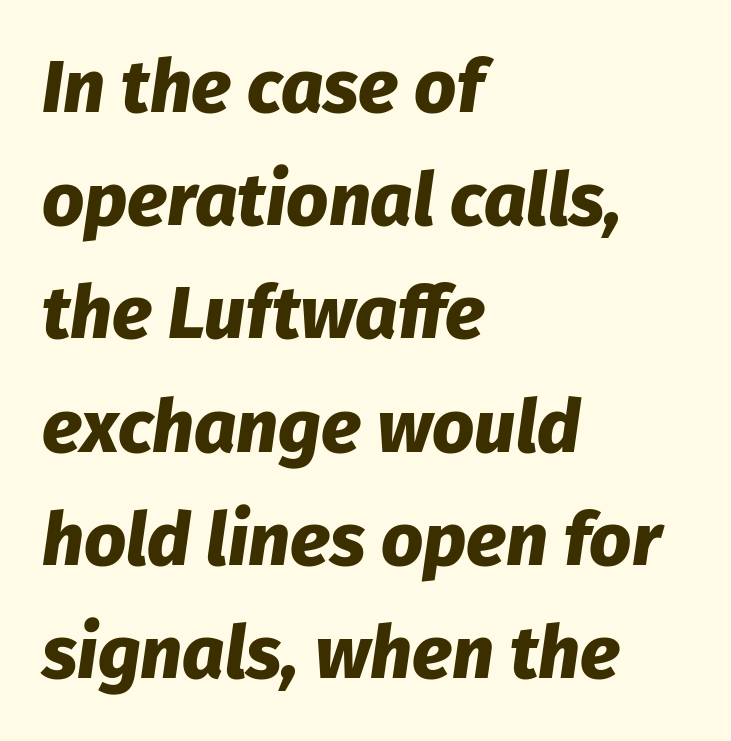
{"italic": "yes", "lean": "right", "slant_degrees": 8, "bold": "yes", "weight": "heavy", "width": "normal", "stroke_contrast": "low", "x_height": "medium", "monospaced": "no", "underline": "no", "align": "left", "line_spacing": "normal", "line_spacing_ratio": 1.53, "letter_spacing": "normal", "letter_spacing_em": 0.0, "glyph_px": 74}
